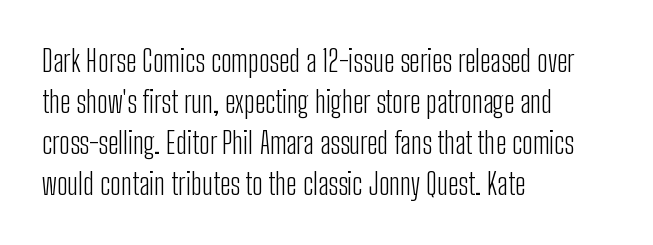
Q: Is the text bold? A: No.
Q: Is the text italic (slanted)? A: No, it is upright.
Q: Is the typeface a serif or a sans-serif typeface? A: Sans-serif.
Q: Is the text underlined? A: No.
Q: How is the paragraph aligned? A: Left-aligned.
Q: Is the spacing between letters normal or unusually wide? A: Normal.
Q: Is the spacing between lines tight, normal or loose? A: Normal.
Q: Width (condensed, normal, or wide)? A: Condensed.
Q: Stroke contrast? A: Low.
Q: x-height? A: Medium.
Q: Monospaced? A: No.
